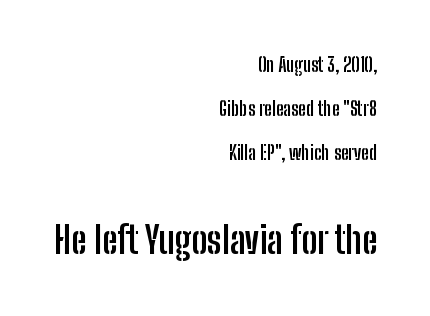
{"serif": "no", "italic": "no", "bold": "yes", "weight": "semibold", "width": "condensed", "stroke_contrast": "low", "x_height": "medium", "monospaced": "no", "underline": "no", "align": "right", "line_spacing": "loose", "line_spacing_ratio": 2.32, "letter_spacing": "normal", "letter_spacing_em": 0.0, "larger_block": "second", "size_ratio": 2.0, "glyph_px": 38}
